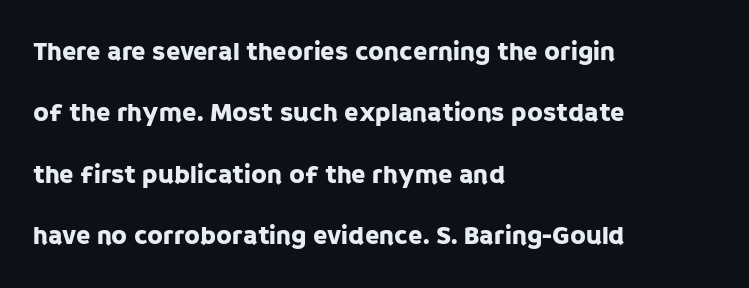
Q: Is the text italic (slanted)? A: No, it is upright.
Q: Is the text underlined? A: No.
Q: How is the paragraph aligned? A: Left-aligned.
Q: Is the spacing between letters normal or unusually wide? A: Normal.
Q: Is the spacing between lines tight, normal or loose? A: Loose.
